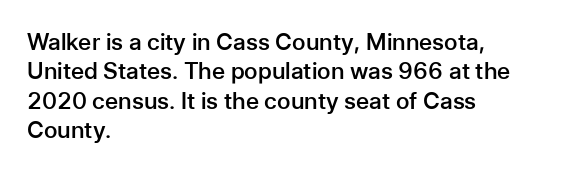
Q: Is the text bold? A: Semi-bold.
Q: Is the text italic (slanted)? A: No, it is upright.
Q: Is the text underlined? A: No.
Q: How is the paragraph aligned? A: Left-aligned.
Q: Is the spacing between letters normal or unusually wide? A: Normal.
Q: Is the spacing between lines tight, normal or loose? A: Normal.
